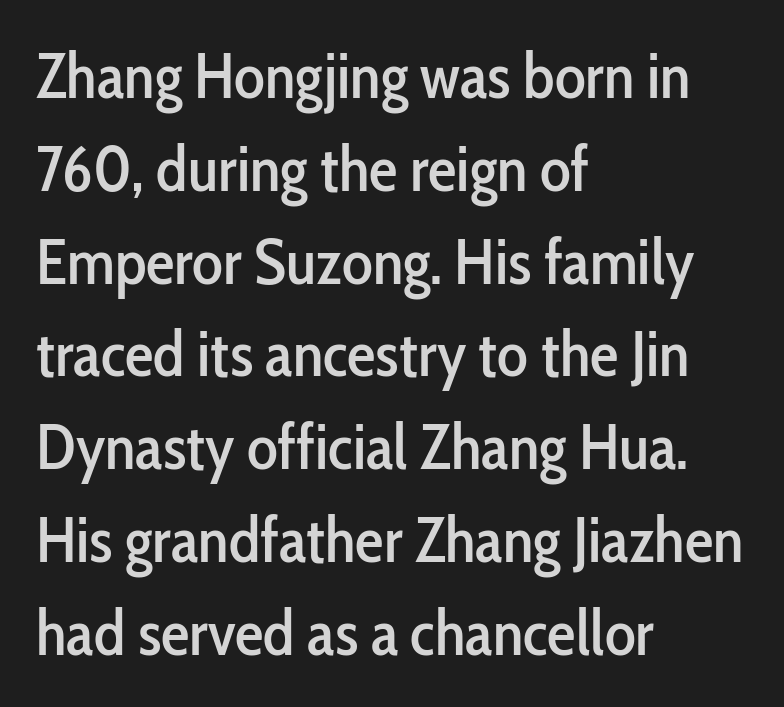
Q: Is the text italic (slanted)? A: No, it is upright.
Q: Is the typeface a serif or a sans-serif typeface? A: Sans-serif.
Q: Is the text underlined? A: No.
Q: How is the paragraph aligned? A: Left-aligned.
Q: Is the spacing between letters normal or unusually wide? A: Normal.
Q: Is the spacing between lines tight, normal or loose? A: Normal.
Q: Width (condensed, normal, or wide)? A: Condensed.
Q: Stroke contrast? A: Low.
Q: x-height? A: Medium.
Q: Monospaced? A: No.
